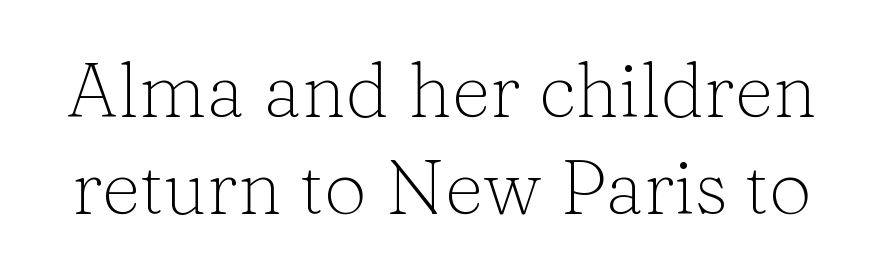
The image shows 76 px light serif type, upright; set normal line spacing (1.28x), normal letter spacing, not underlined; low stroke contrast and a medium x-height.
